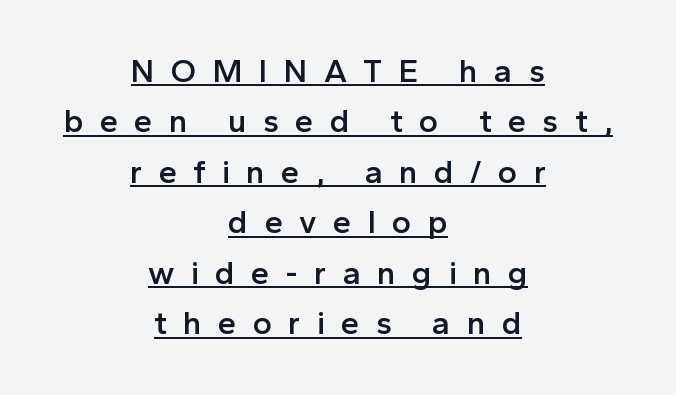
Note: no serifs on the glyphs. Characters follow at a spacing far wider than the type designer built in. Slightly chunky letters — semibold, I'd say, not full bold. Nope, not italic — everything's standing straight. This block has exactly the height ordinary leading produces.
